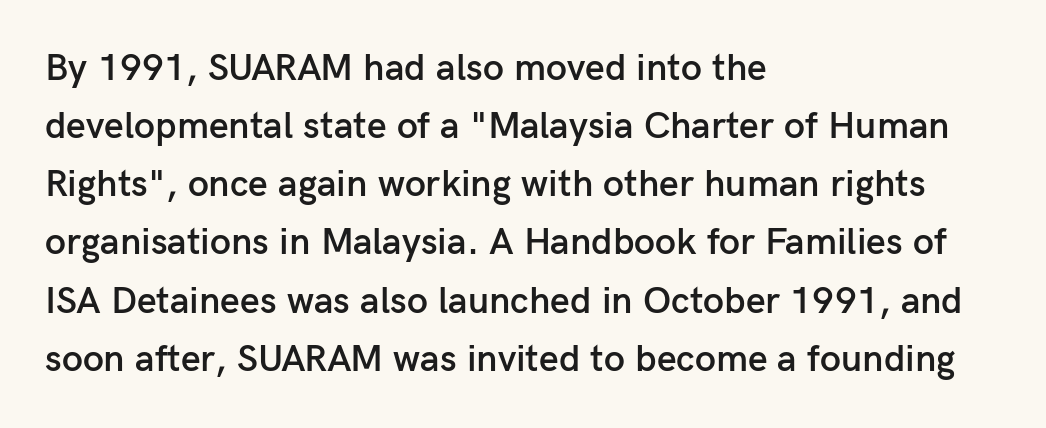
The image shows 38 px semibold sans-serif type, upright; set left-aligned, normal line spacing (1.53x), normal letter spacing, not underlined; low stroke contrast and a medium x-height.
